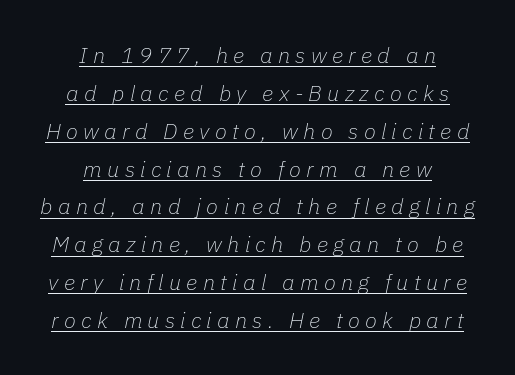
Is the type heavy? It reads as light-to-regular instead. A centered setting, common on invitations and titles, is used for this passage. In designer terms, the underline attribute is active on this setting. Compared with ordinary roman type, these characters are visibly tilted.
